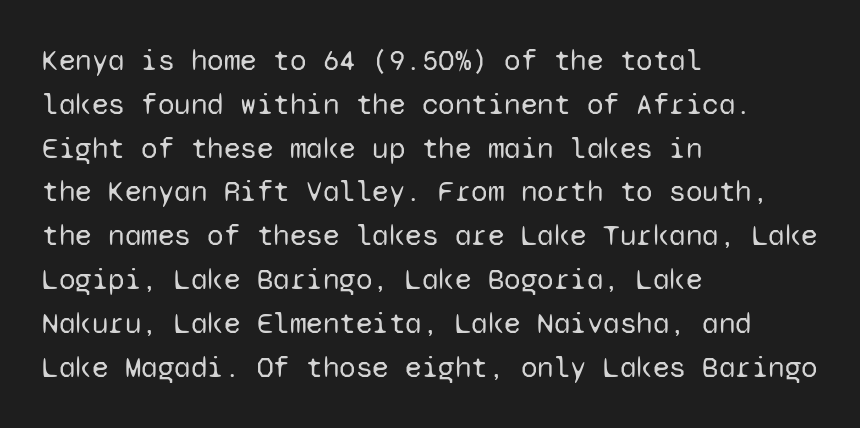
The paragraph has a hard left edge and a soft right edge. The axis of the letterforms is exactly vertical. The typesetting does not lean heavy: it is not bold. Notice how descenders clear the ascenders below comfortably — that's standard leading. Looks like terminal output: every glyph gets an equal slot. The text was rendered using a sans face with plain stroke endings.
